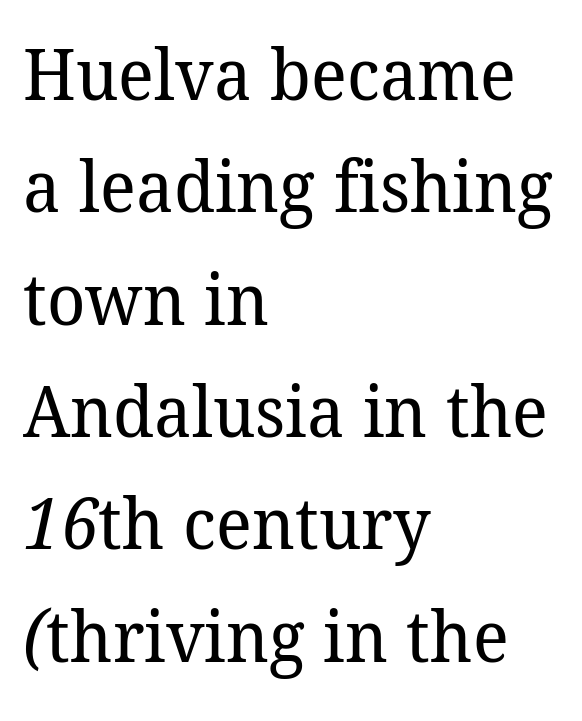
{"serif": "yes", "bold": "no", "weight": "regular", "width": "normal", "stroke_contrast": "low", "x_height": "medium", "monospaced": "no", "underline": "no", "align": "left", "line_spacing": "normal", "line_spacing_ratio": 1.56, "letter_spacing": "normal", "letter_spacing_em": 0.0, "glyph_px": 72}
